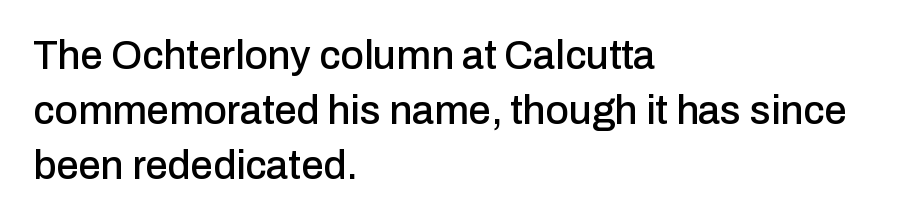
The line-height multiplier appears to be the usual default. Think of a printed novel: that variable character pitch is what you see here. The glyphs are unaccompanied by any horizontal stroke below them. Stroke terminals: plain, sans-serif.
